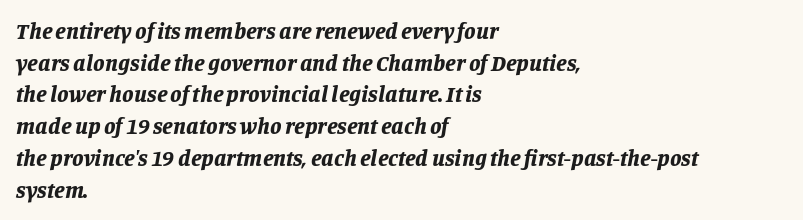
Q: Is the text bold? A: Yes.
Q: Is the text italic (slanted)? A: Yes, it leans right by about 11 degrees.
Q: Is the text underlined? A: No.
Q: How is the paragraph aligned? A: Left-aligned.
Q: Is the spacing between letters normal or unusually wide? A: Normal.
Q: Is the spacing between lines tight, normal or loose? A: Normal.
